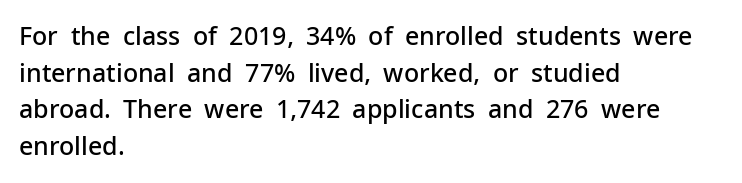
The gaps between neighbouring characters are ordinary and unremarkable. Clear beneath every line of the passage. The lettering holds an erect, upright posture throughout. Line starts are locked; line ends wander.
